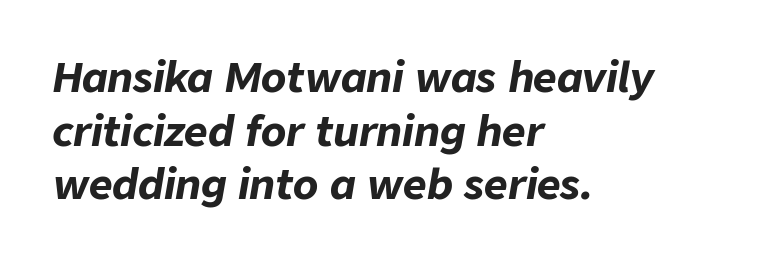
Character widths vary here, with narrow letters taking less room than wide ones. Quick note: interline space is typical. Heavy-handed strokes throughout: this text is bold. In CSS terms this would be text-align: left.
